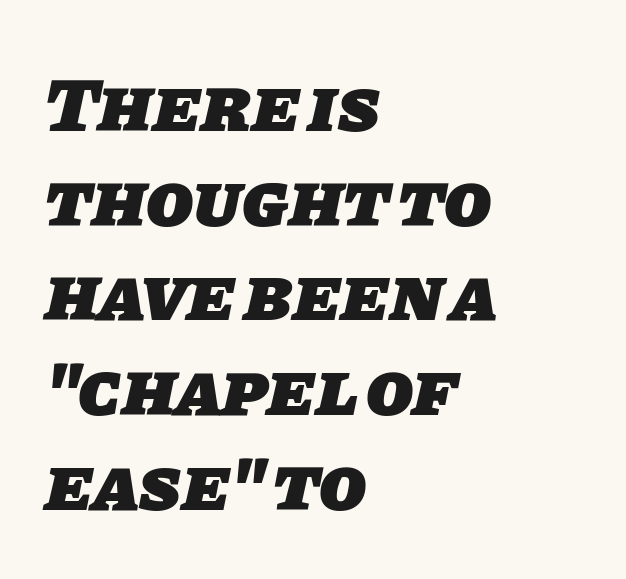
Q: Is the text bold? A: Yes.
Q: Is the typeface a serif or a sans-serif typeface? A: Serif.
Q: Is the text underlined? A: No.
Q: How is the paragraph aligned? A: Left-aligned.
Q: Is the spacing between letters normal or unusually wide? A: Normal.
Q: Width (condensed, normal, or wide)? A: Normal.
Q: Stroke contrast? A: Low.
Q: x-height? A: Large.
Q: Monospaced? A: No.
